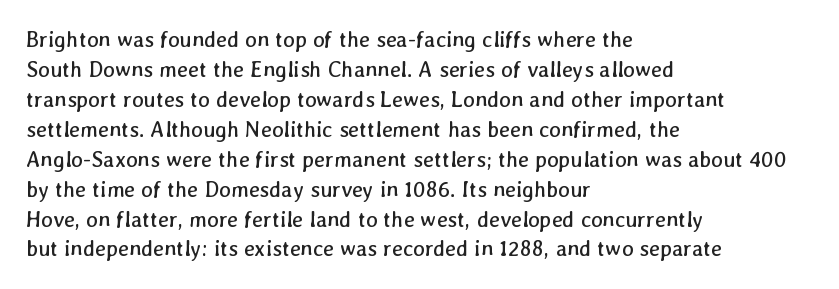
Observe the ordinary spacing: letters are neighbours, not strangers. Reading down the block, your eye returns to a fixed left position each line. Summary of weight: not heavy and not bold. Clear beneath every line of the passage. A normal amount of white space separates one row of letters from the next.
